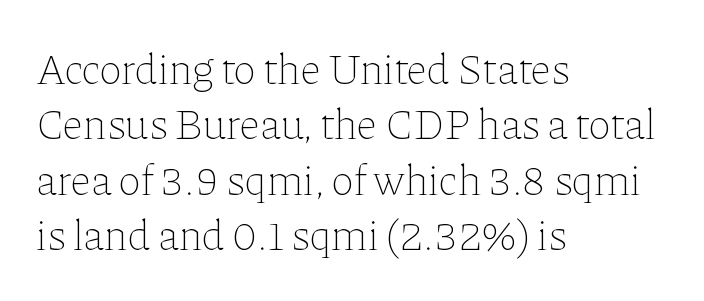
Unmarked baselines from the first word to the last. The lines sit at an ordinary, default distance from one another. Students, note that the glyphs here touch the page at normal intervals. The characters are drawn with everyday or finer stroke widths.
